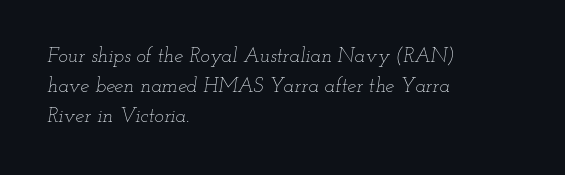
{"italic": "yes", "lean": "right", "slant_degrees": 12, "bold": "no", "underline": "no", "align": "left", "line_spacing": "normal", "line_spacing_ratio": 1.51, "letter_spacing": "normal", "letter_spacing_em": 0.0, "glyph_px": 20}
